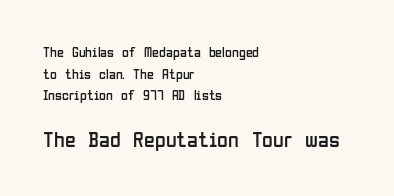
Q: Is the text bold? A: No.
Q: Is the text italic (slanted)? A: No, it is upright.
Q: Is the text underlined? A: No.
Q: How is the paragraph aligned? A: Left-aligned.
Q: Is the spacing between letters normal or unusually wide? A: Normal.
Q: Is the spacing between lines tight, normal or loose? A: Normal.
Q: Which block of text is set in a larger size, the first (top) or the second (bottom)? A: The second (bottom) one.
